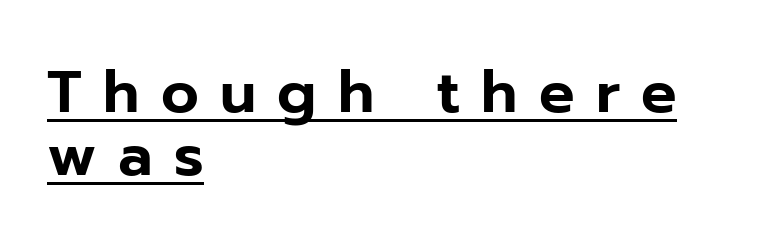
{"serif": "no", "italic": "no", "width": "normal", "stroke_contrast": "low", "x_height": "medium", "monospaced": "no", "underline": "yes", "align": "left", "line_spacing": "tight", "line_spacing_ratio": 1.06, "letter_spacing": "wide", "letter_spacing_em": 0.36, "glyph_px": 59}
